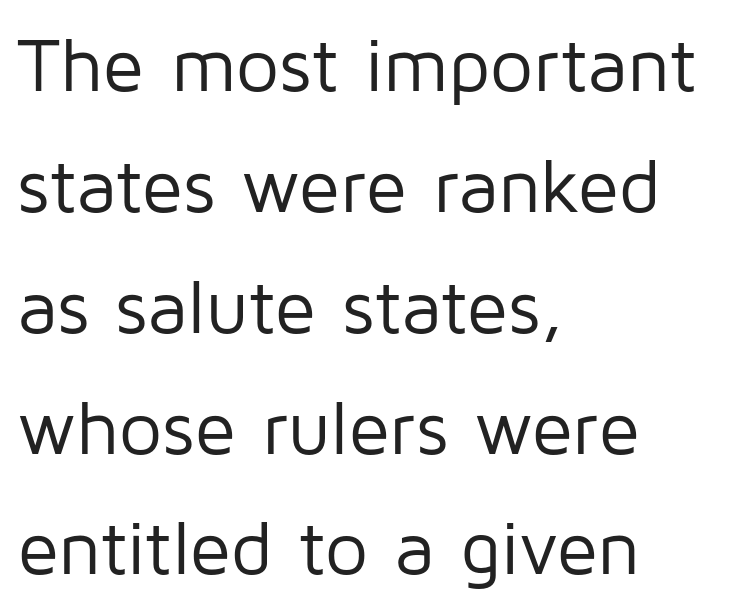
{"serif": "no", "italic": "no", "bold": "no", "weight": "regular", "width": "normal", "stroke_contrast": "low", "x_height": "medium", "monospaced": "no", "underline": "no", "align": "left", "line_spacing": "normal", "line_spacing_ratio": 1.59, "letter_spacing": "normal", "letter_spacing_em": 0.0, "glyph_px": 76}
